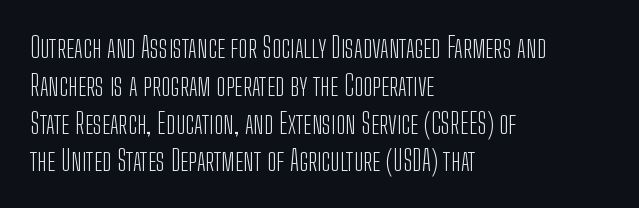
These lines are rendered in a variable-pitch font. The lettering stays uniformly vertical, giving the passage a roman look. Compared with typical paragraphs, the rows here are spaced about the same. Tracking here is standard; glyphs follow each other at the usual distance. The passage is arranged the way most books set body copy — flush left.
